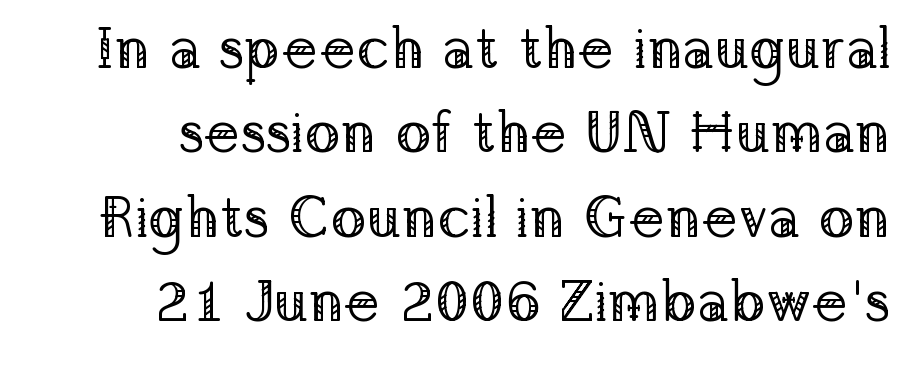
Q: Is the text bold? A: No.
Q: Is the text italic (slanted)? A: No, it is upright.
Q: Is the typeface a serif or a sans-serif typeface? A: Serif.
Q: Is the text underlined? A: No.
Q: How is the paragraph aligned? A: Right-aligned.
Q: Is the spacing between letters normal or unusually wide? A: Normal.
Q: Is the spacing between lines tight, normal or loose? A: Normal.
Q: Width (condensed, normal, or wide)? A: Normal.
Q: Stroke contrast? A: Low.
Q: x-height? A: Medium.
Q: Monospaced? A: No.
